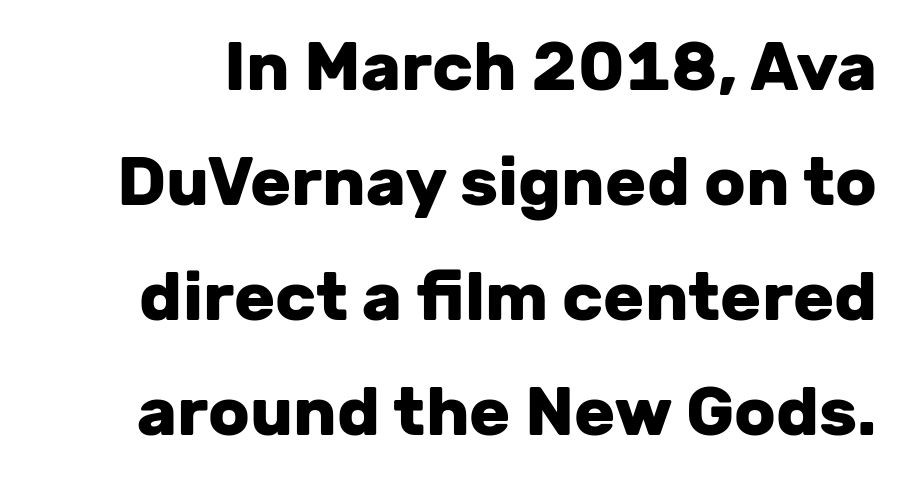
Q: Is the text bold? A: Yes.
Q: Is the text italic (slanted)? A: No, it is upright.
Q: Is the typeface a serif or a sans-serif typeface? A: Sans-serif.
Q: Is the text underlined? A: No.
Q: Is the spacing between letters normal or unusually wide? A: Normal.
Q: Is the spacing between lines tight, normal or loose? A: Normal.
Q: Width (condensed, normal, or wide)? A: Normal.
Q: Stroke contrast? A: Low.
Q: x-height? A: Medium.
Q: Monospaced? A: No.
